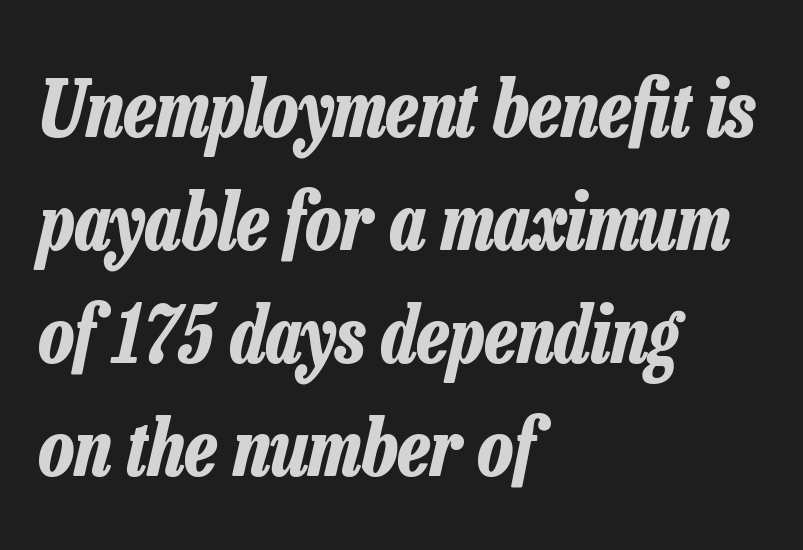
The lines sit at an ordinary, default distance from one another. Is the type bold? Yes — the strokes are clearly thick and heavy. Teacher's note: observe the even left margin — that is flush-left alignment. Italic: yes, the glyphs are oblique.
